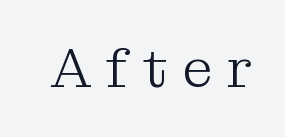
Regarding serifs, this sample has them. Letters rest on an invisible, unmarked baseline. Think of a printed novel: that variable character pitch is what you see here. This is roman type, the default non-slanted kind.
